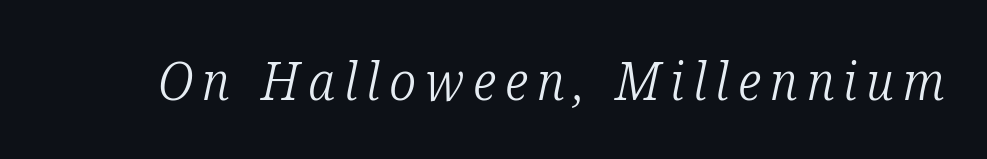
The image shows 53 px light, condensed serif type, italic (leaning right); set not underlined; low stroke contrast and a medium x-height.
